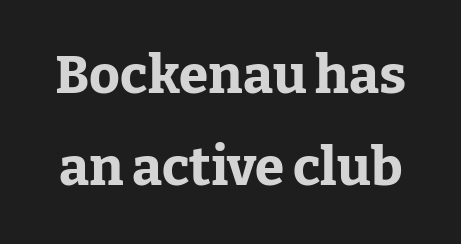
The image shows 53 px bold serif type, upright; set line spacing 1.74x, normal letter spacing, not underlined; low stroke contrast and a medium x-height.
